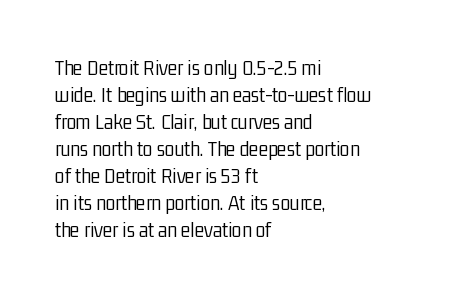
{"italic": "no", "bold": "no", "underline": "no", "align": "left", "line_spacing_ratio": 1.23, "letter_spacing": "normal", "letter_spacing_em": 0.0, "glyph_px": 22}
